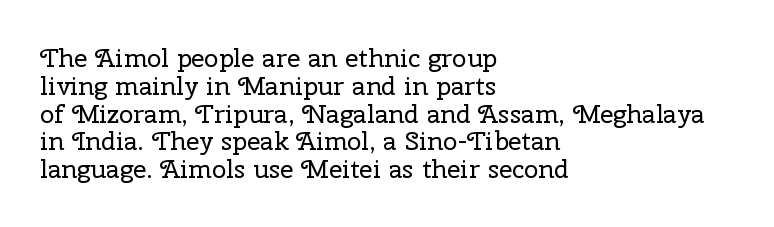
{"italic": "no", "bold": "no", "underline": "no", "align": "left", "line_spacing": "tight", "line_spacing_ratio": 1.07, "letter_spacing": "normal", "letter_spacing_em": 0.0, "glyph_px": 26}
